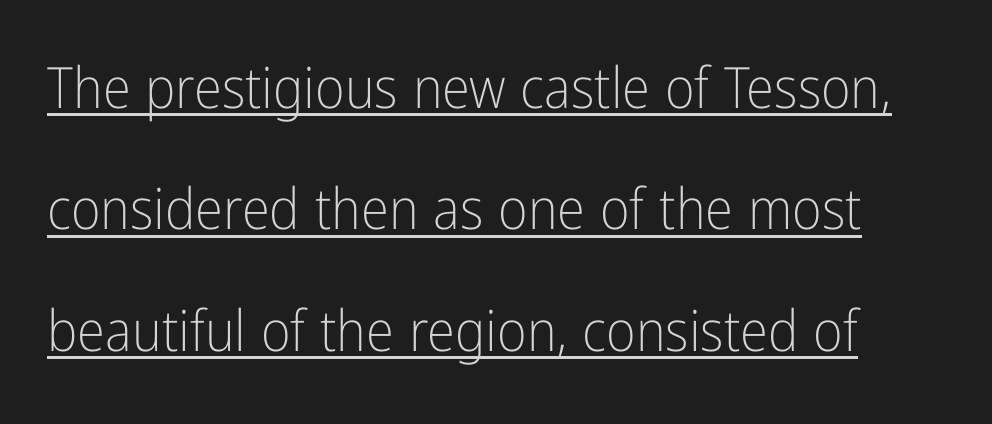
The image shows 57 px light, condensed sans-serif type, upright; set loose line spacing (2.13x), normal letter spacing, underlined; low stroke contrast and a medium x-height.
